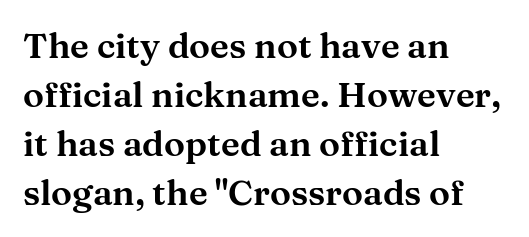
Is the block centered? No — it sits flush against the left margin. Here the glyphs are tracked normally, forming tight word shapes. A typesetter would mark this as roman, not italic. You could not count columns in this text — the font is proportionally spaced. The vertical gap from one line to the next is medium. The characters display serif detailing at their extremities.
